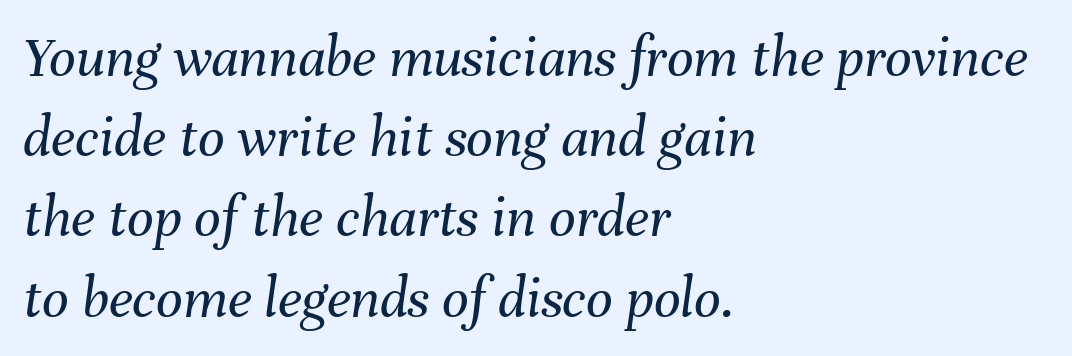
{"italic": "yes", "lean": "right", "slant_degrees": 8, "bold": "no", "weight": "regular", "width": "normal", "stroke_contrast": "medium", "x_height": "medium", "monospaced": "no", "underline": "no", "align": "left", "line_spacing": "normal", "line_spacing_ratio": 1.36, "letter_spacing": "normal", "letter_spacing_em": 0.0, "glyph_px": 59}
